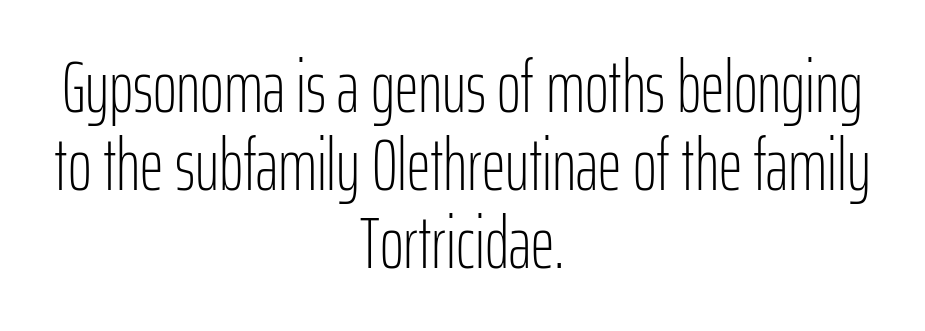
The image shows 73 px light, condensed sans-serif type, upright; set centered, tight line spacing (1.07x), normal letter spacing, not underlined; low stroke contrast and a medium x-height.
